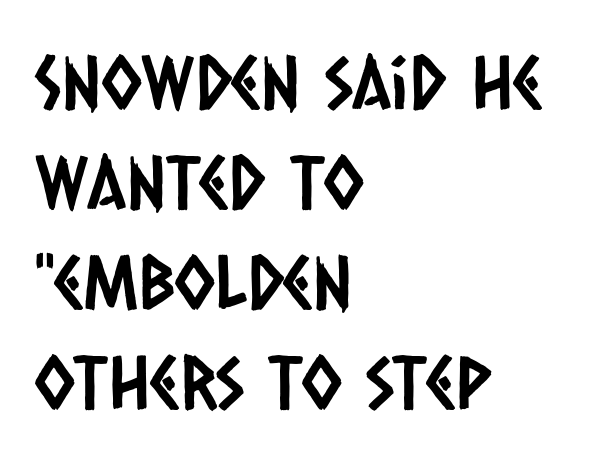
Q: Is the typeface a serif or a sans-serif typeface? A: Sans-serif.
Q: Is the text underlined? A: No.
Q: How is the paragraph aligned? A: Left-aligned.
Q: Is the spacing between letters normal or unusually wide? A: Normal.
Q: Is the spacing between lines tight, normal or loose? A: Normal.
Q: Width (condensed, normal, or wide)? A: Condensed.
Q: Stroke contrast? A: Low.
Q: x-height? A: Large.
Q: Monospaced? A: No.
